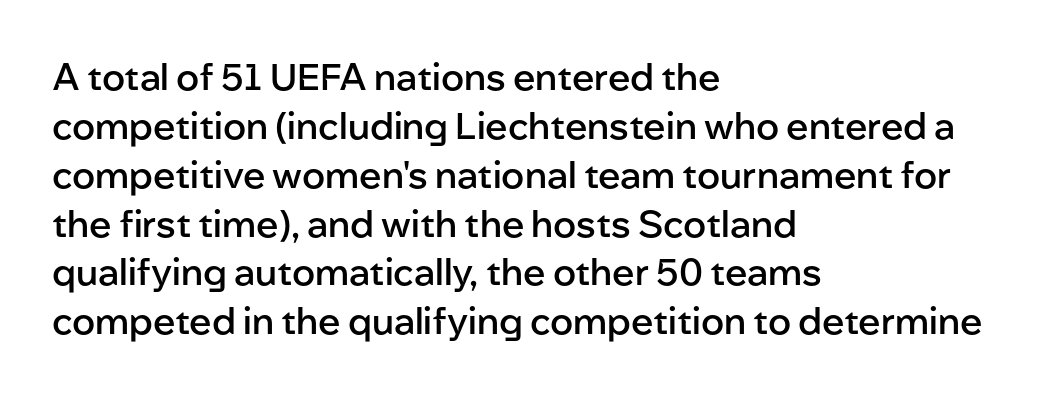
This is roman type, the default non-slanted kind. Horizontal bands of white between lines are of average thickness. What kind of face is this? One without serifs — a sans. Is the type bold? Partly — it's a semibold, heavier than regular but not fully bold.
